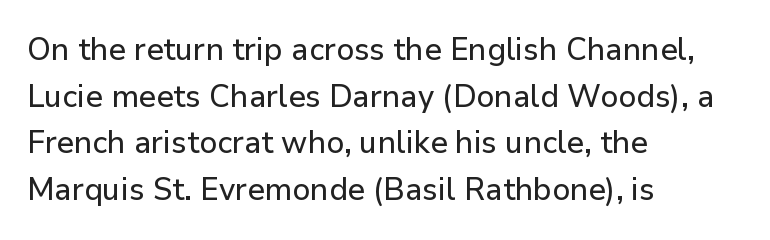
Q: Is the text italic (slanted)? A: No, it is upright.
Q: Is the typeface a serif or a sans-serif typeface? A: Sans-serif.
Q: Is the text underlined? A: No.
Q: How is the paragraph aligned? A: Left-aligned.
Q: Is the spacing between letters normal or unusually wide? A: Normal.
Q: Is the spacing between lines tight, normal or loose? A: Normal.
Q: Width (condensed, normal, or wide)? A: Normal.
Q: Stroke contrast? A: Low.
Q: x-height? A: Medium.
Q: Monospaced? A: No.
